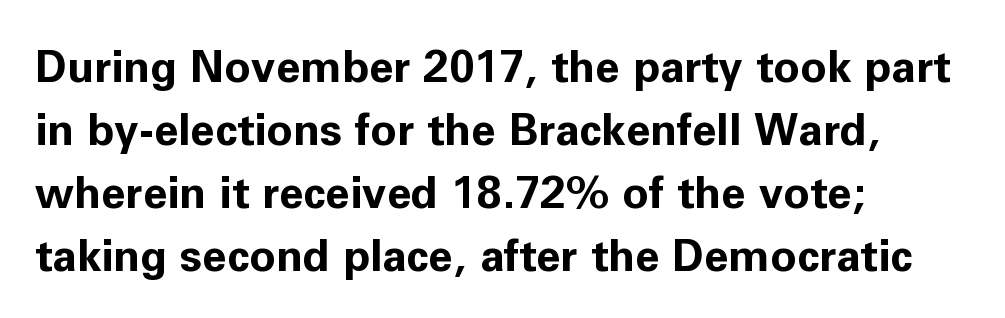
{"serif": "no", "italic": "no", "bold": "yes", "weight": "bold", "width": "normal", "stroke_contrast": "low", "x_height": "medium", "monospaced": "no", "underline": "no", "align": "left", "line_spacing": "normal", "line_spacing_ratio": 1.43, "letter_spacing": "normal", "letter_spacing_em": 0.0, "glyph_px": 44}
